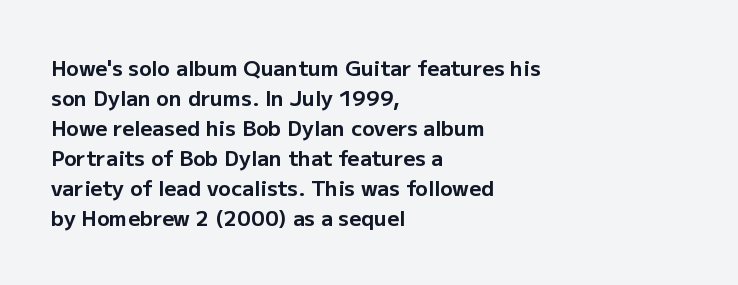
The font's upright variant was chosen for this text. These lines keep a tight, regular rhythm from letter to letter. Notice how thick the strokes are: this is what a full bold looks like. These lines sit exactly where default settings would place them.
